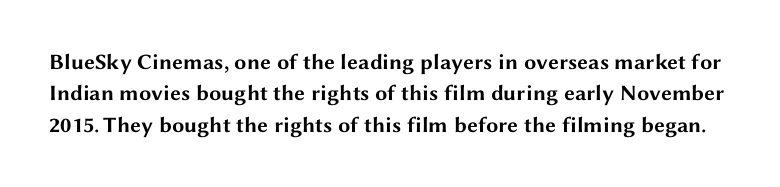
Words appear dense and cohesive because spacing is normal. You can tell it's not italic because the verticals are truly vertical. Just letters on the line, the space beneath them empty. Summary of weight: heavy, a full bold.
